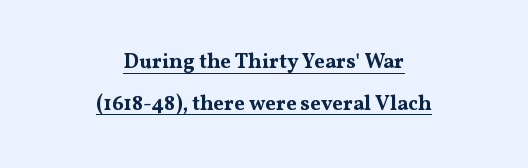
Each line is balanced around a shared central axis. Compared with typical body copy, the letter spacing here is the same. Students, this is bold: see how much ink each stroke carries. Unlike italic type, these characters show no tilt at all.
